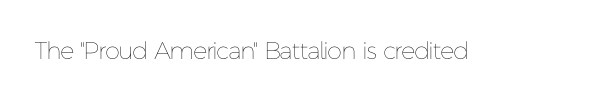
The image shows 24 px text type, upright; set normal letter spacing, not underlined.
